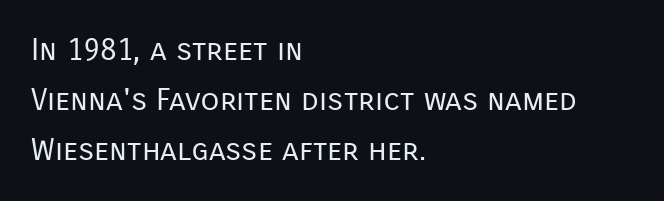
Varying glyph widths throughout — classic text-font behaviour. Each row of text sits above clean, open space. These glyphs show unthickened strokes, regular width or finer. This is sans-serif lettering, the kind often seen on screens and signage. The rendering anchors every line to the left-hand side. The face used here is rendered with its standard letterfit.
